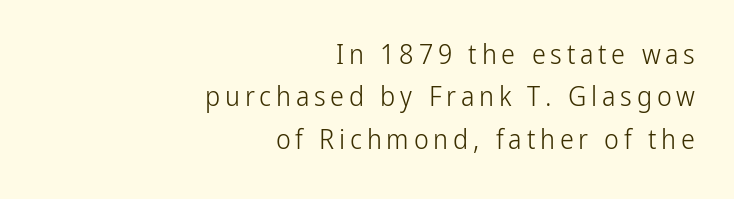
Q: Is the text bold? A: No.
Q: Is the text italic (slanted)? A: No, it is upright.
Q: Is the typeface a serif or a sans-serif typeface? A: Sans-serif.
Q: Is the text underlined? A: No.
Q: How is the paragraph aligned? A: Right-aligned.
Q: Is the spacing between lines tight, normal or loose? A: Normal.
Q: Width (condensed, normal, or wide)? A: Condensed.
Q: Stroke contrast? A: Low.
Q: x-height? A: Medium.
Q: Monospaced? A: No.
